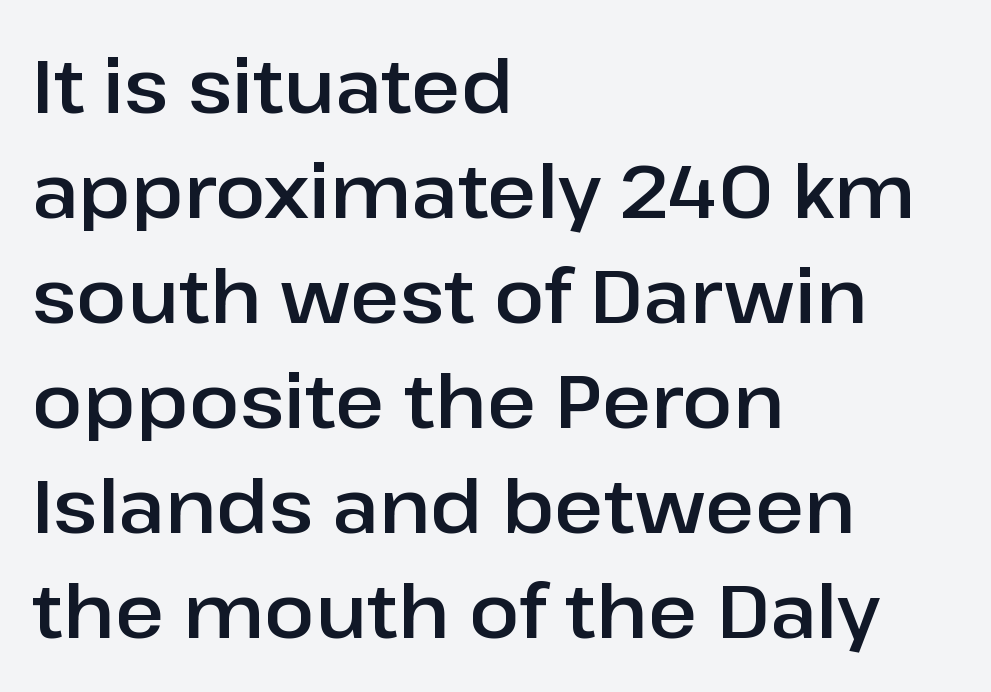
The passage shown stacks its lines at a standard gap. Type without underlining. If you drew a line through each stem, it would be perfectly vertical. Font category for this specimen: sans-serif. Here the designer chose a conventional face with non-uniform glyph widths.
